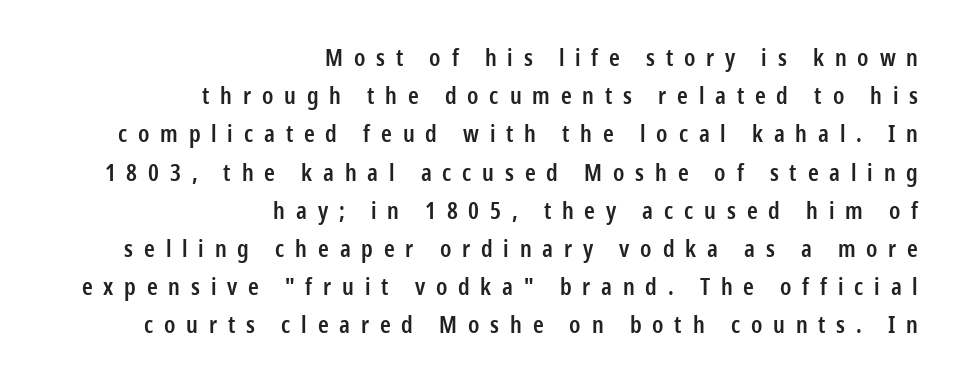
Italic: no, the glyphs are upright roman. Compared with typical body copy, the letter spacing here is much looser. These lines are set flush right with a ragged left edge. Clear beneath every line of the passage. Semibold letterforms, between regular and bold. Evenly set lines give the paragraph a standard silhouette.
